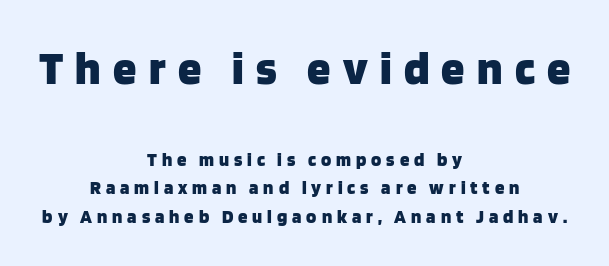
{"serif": "no", "italic": "no", "bold": "yes", "weight": "heavy", "width": "normal", "stroke_contrast": "low", "x_height": "large", "monospaced": "no", "underline": "no", "align": "center", "line_spacing": "normal", "line_spacing_ratio": 1.51, "letter_spacing": "wide", "letter_spacing_em": 0.26, "larger_block": "first", "size_ratio": 2.47, "glyph_px": 47}
